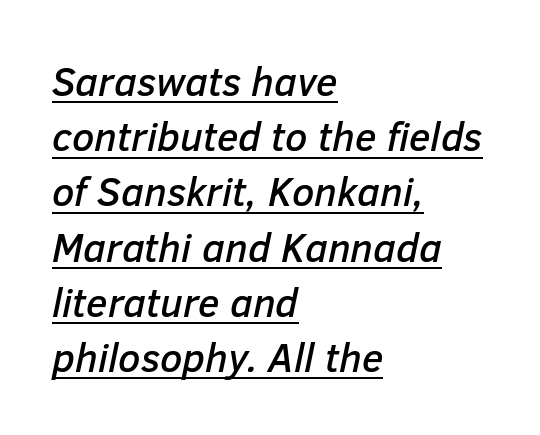
You could not count columns in this text — the font is proportionally spaced. The lines in this sample share a left origin and differ only in where they stop. Look at the tracking — it's just the regular setting, nothing added. The lines sit at an ordinary, default distance from one another. Has an underline been added? It has.
